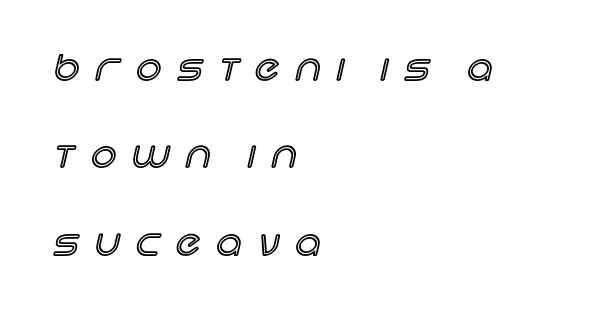
The image shows 35 px text type; set left-aligned, loose line spacing (2.5x), unusually wide letter spacing (+0.47 em), not underlined; a large x-height.
